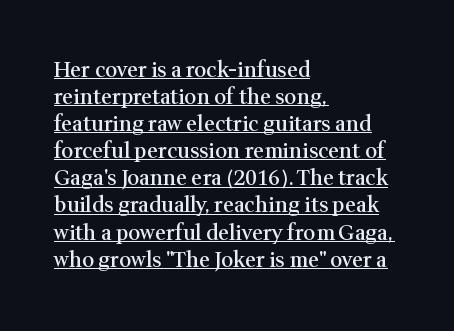
{"italic": "no", "bold": "semi", "underline": "yes", "align": "left", "line_spacing": "normal", "line_spacing_ratio": 1.29, "letter_spacing": "normal", "letter_spacing_em": 0.0, "glyph_px": 21}
